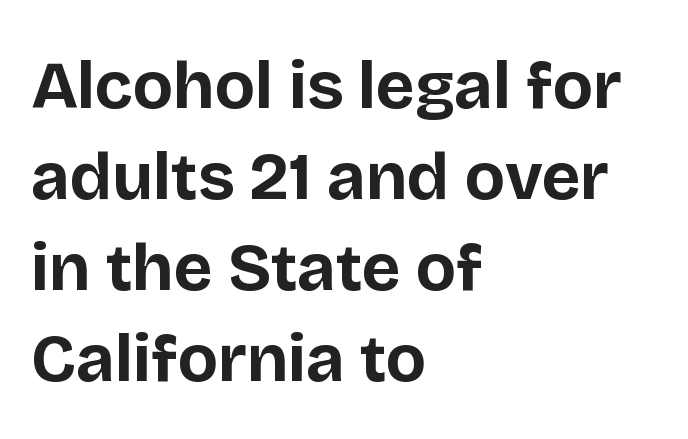
Is there any slant? The stems are plumb. The face used here has the dense, thick strokes of a bold. These lines stack with their left ends in a neat column. Does the type have serifs? No, each stem ends abruptly. The type is set solid horizontally, with unmodified tracking.
